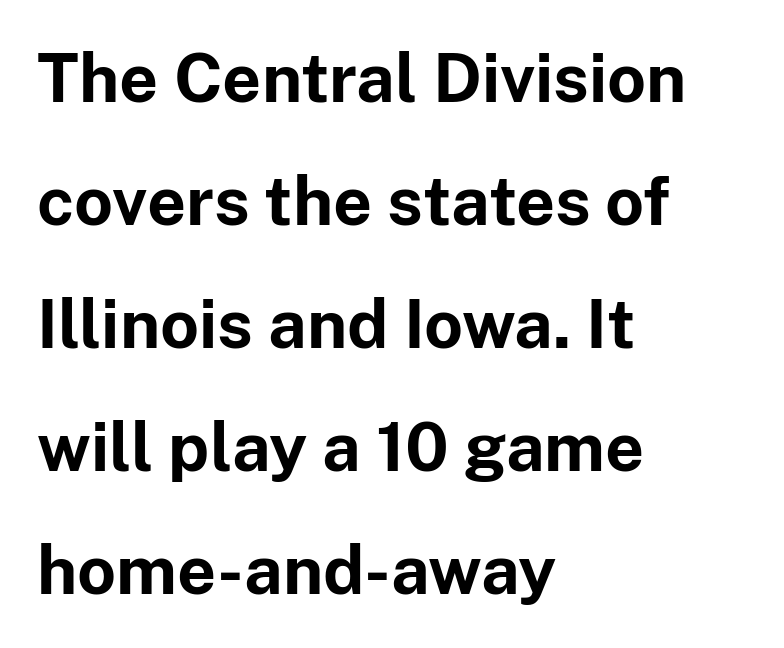
Q: Is the text bold? A: Yes.
Q: Is the text italic (slanted)? A: No, it is upright.
Q: Is the typeface a serif or a sans-serif typeface? A: Sans-serif.
Q: Is the text underlined? A: No.
Q: How is the paragraph aligned? A: Left-aligned.
Q: Is the spacing between letters normal or unusually wide? A: Normal.
Q: Width (condensed, normal, or wide)? A: Normal.
Q: Stroke contrast? A: Low.
Q: x-height? A: Medium.
Q: Monospaced? A: No.
